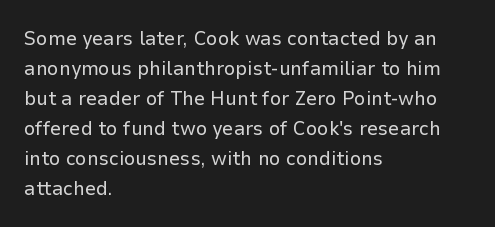
{"italic": "no", "bold": "no", "underline": "no", "align": "left", "line_spacing": "normal", "line_spacing_ratio": 1.5, "letter_spacing": "normal", "letter_spacing_em": 0.0, "glyph_px": 20}
